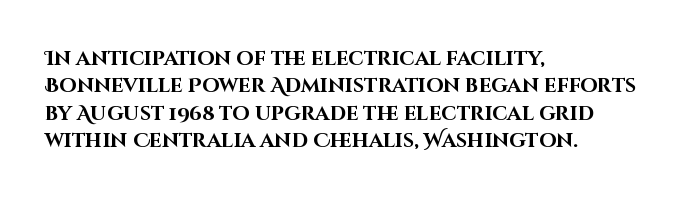
Here the glyphs are tracked normally, forming tight word shapes. The lettering stays uniformly vertical, giving the passage a roman look. The strokes are fattened all the way to bold. This sample keeps an unexceptional amount of space between lines. Underline: absent.
